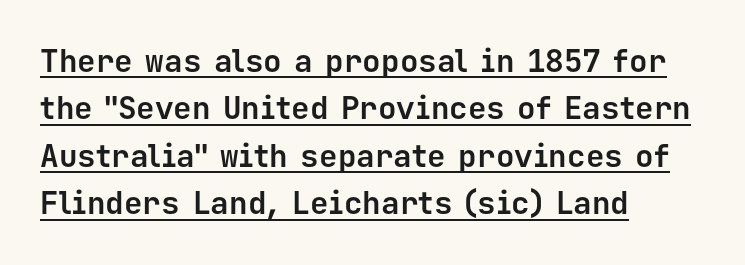
{"serif": "no", "italic": "no", "bold": "yes", "weight": "bold", "width": "normal", "stroke_contrast": "low", "x_height": "medium", "monospaced": "yes", "underline": "yes", "align": "left", "line_spacing": "normal", "line_spacing_ratio": 1.53, "letter_spacing": "normal", "letter_spacing_em": 0.0, "glyph_px": 31}
